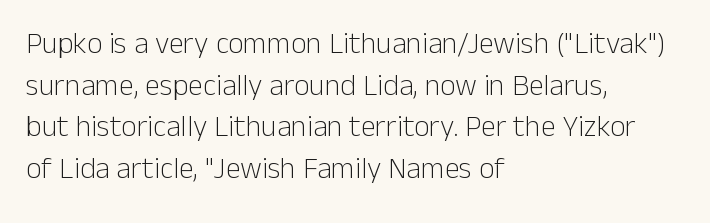
{"serif": "no", "italic": "no", "bold": "no", "weight": "light", "width": "normal", "stroke_contrast": "low", "x_height": "medium", "monospaced": "no", "underline": "no", "align": "left", "line_spacing": "normal", "line_spacing_ratio": 1.39, "letter_spacing": "normal", "letter_spacing_em": 0.0, "glyph_px": 30}
